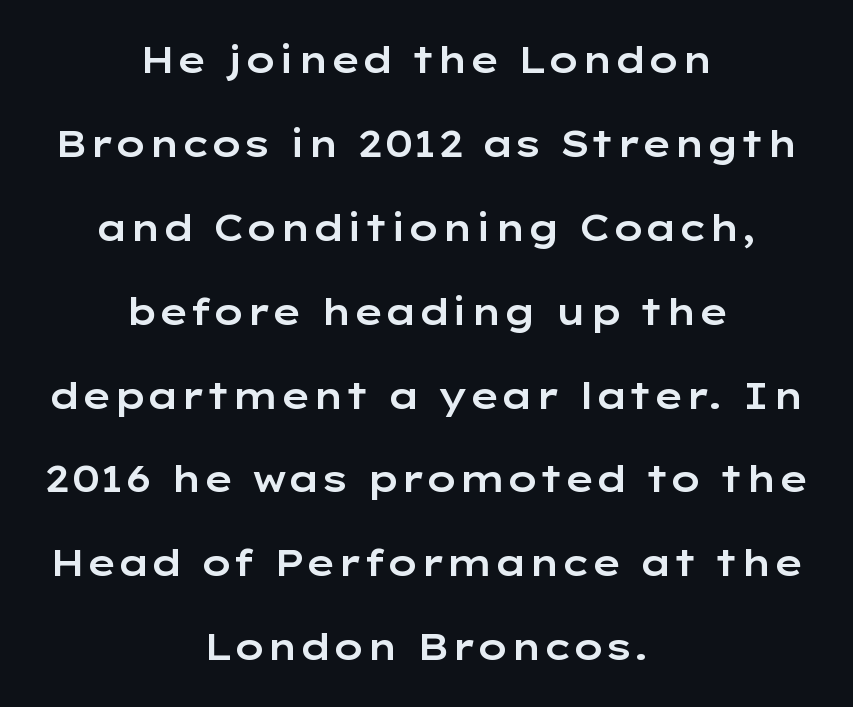
{"serif": "no", "italic": "no", "width": "wide", "stroke_contrast": "low", "x_height": "medium", "monospaced": "no", "underline": "no", "align": "center", "line_spacing": "loose", "line_spacing_ratio": 2.33, "letter_spacing": "normal", "letter_spacing_em": 0.0, "glyph_px": 36}
